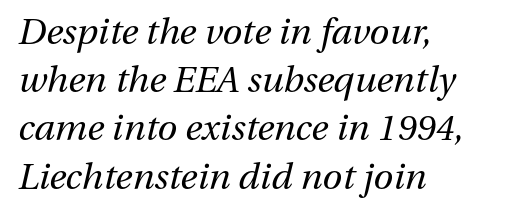
Inter-character spacing is left at the font's built-in metrics. The block of text has a typical density, with ordinary space between rows. A typesetter would call this proportional, since set widths differ per character. The typography opts for an oblique posture over an upright one.
